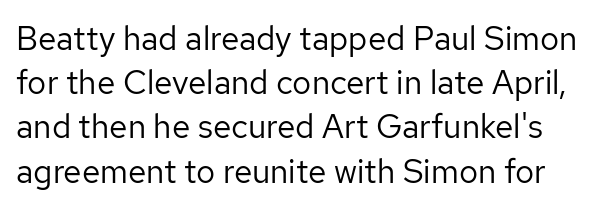
Q: Is the text bold? A: No.
Q: Is the text italic (slanted)? A: No, it is upright.
Q: Is the typeface a serif or a sans-serif typeface? A: Sans-serif.
Q: Is the text underlined? A: No.
Q: Is the spacing between letters normal or unusually wide? A: Normal.
Q: Is the spacing between lines tight, normal or loose? A: Normal.
Q: Width (condensed, normal, or wide)? A: Normal.
Q: Stroke contrast? A: Low.
Q: x-height? A: Medium.
Q: Monospaced? A: No.
